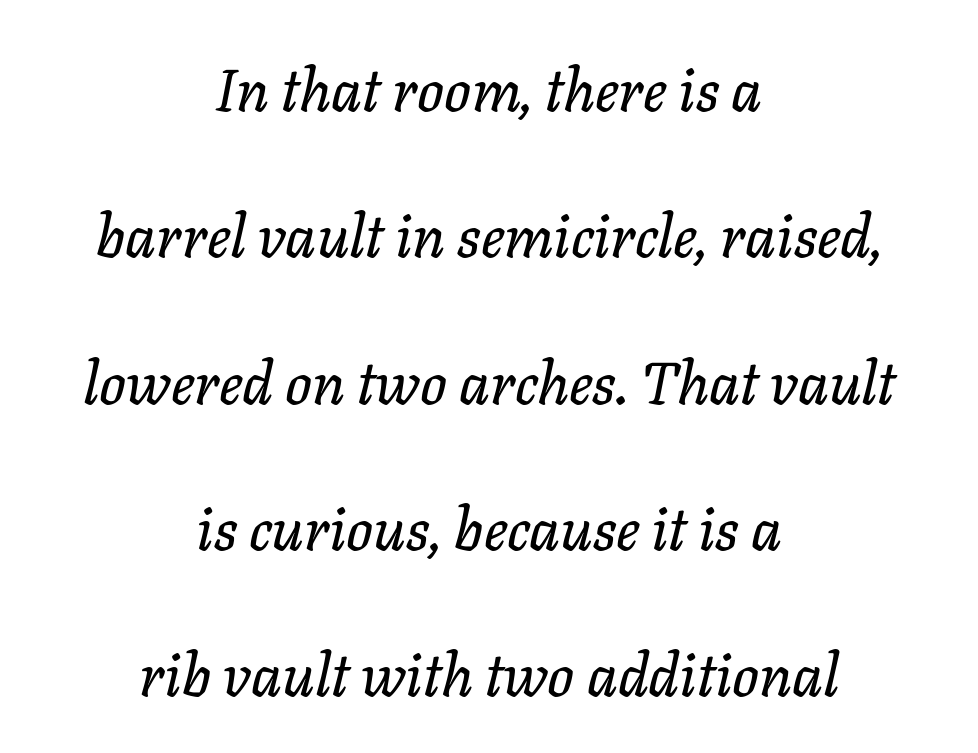
{"italic": "yes", "lean": "right", "slant_degrees": 11, "width": "normal", "stroke_contrast": "low", "x_height": "medium", "monospaced": "no", "underline": "no", "align": "center", "line_spacing": "loose", "line_spacing_ratio": 2.48, "letter_spacing": "normal", "letter_spacing_em": 0.0, "glyph_px": 59}
